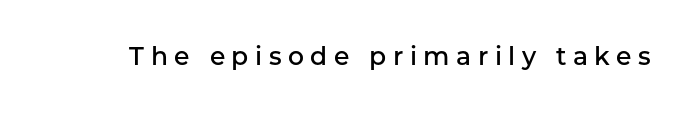
Q: Is the text bold? A: Semi-bold.
Q: Is the text italic (slanted)? A: No, it is upright.
Q: Is the text underlined? A: No.
Q: Is the spacing between letters normal or unusually wide? A: Unusually wide.
